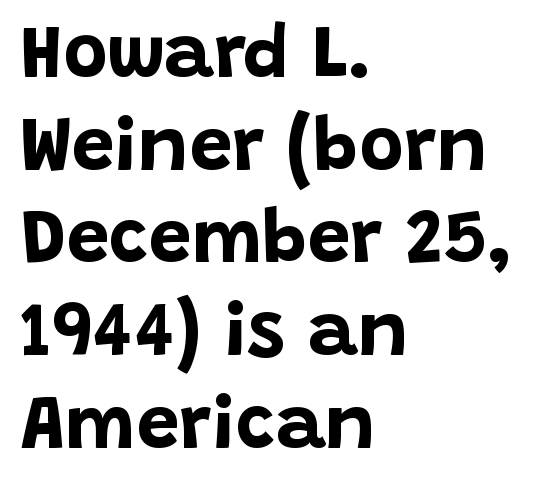
Q: Is the text bold? A: Yes.
Q: Is the text italic (slanted)? A: No, it is upright.
Q: Is the typeface a serif or a sans-serif typeface? A: Sans-serif.
Q: Is the text underlined? A: No.
Q: How is the paragraph aligned? A: Left-aligned.
Q: Is the spacing between letters normal or unusually wide? A: Normal.
Q: Width (condensed, normal, or wide)? A: Normal.
Q: Stroke contrast? A: Low.
Q: x-height? A: Large.
Q: Monospaced? A: No.
